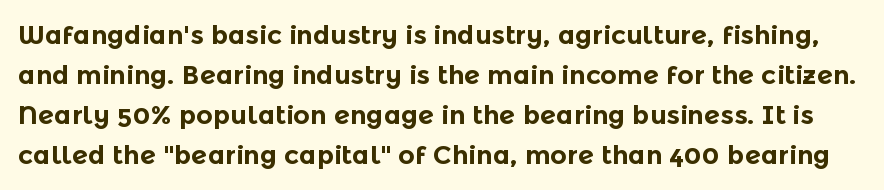
The image shows 26 px bold type, upright; set normal line spacing (1.54x), normal letter spacing, not underlined.
